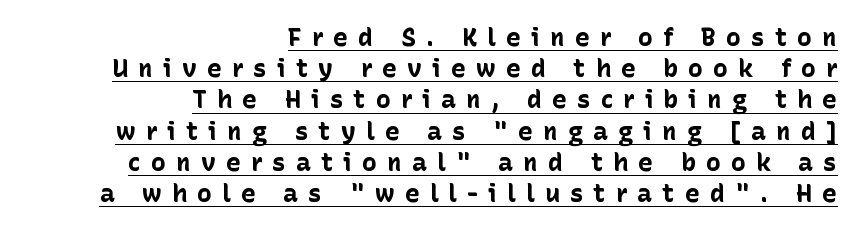
Italic? Not at all — the glyphs are vertical. Leftover space on each line is placed entirely before the opening word. Is the letter spacing exaggerated? Yes — the characters are pushed far apart. A baseline rule has been typeset under these characters.
